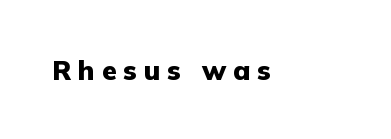
Q: Is the text bold? A: Yes.
Q: Is the text italic (slanted)? A: No, it is upright.
Q: Is the text underlined? A: No.
Q: Is the spacing between letters normal or unusually wide? A: Unusually wide.
